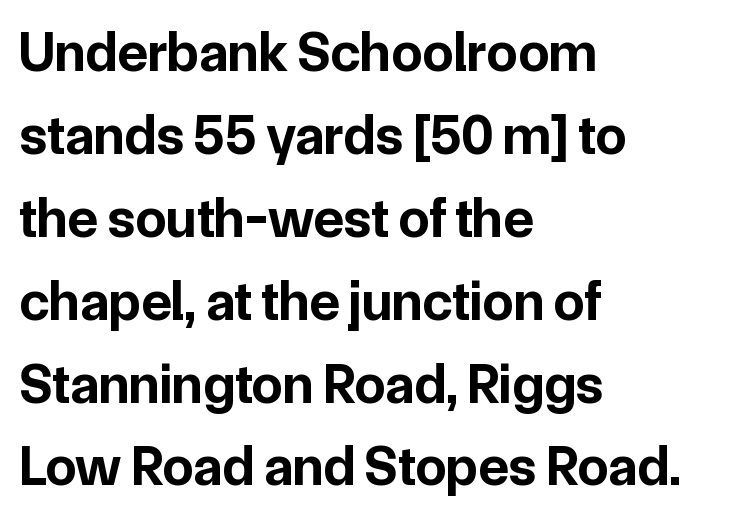
{"serif": "no", "italic": "no", "bold": "yes", "weight": "bold", "width": "normal", "stroke_contrast": "low", "x_height": "medium", "monospaced": "no", "underline": "no", "align": "left", "line_spacing": "normal", "line_spacing_ratio": 1.48, "letter_spacing": "normal", "letter_spacing_em": 0.0, "glyph_px": 56}
